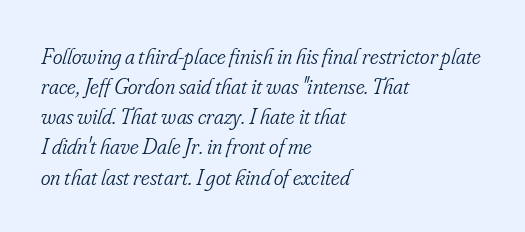
The image shows 23 px text type, italic (leaning right); set left-aligned, normal line spacing (1.31x), normal letter spacing, not underlined.
